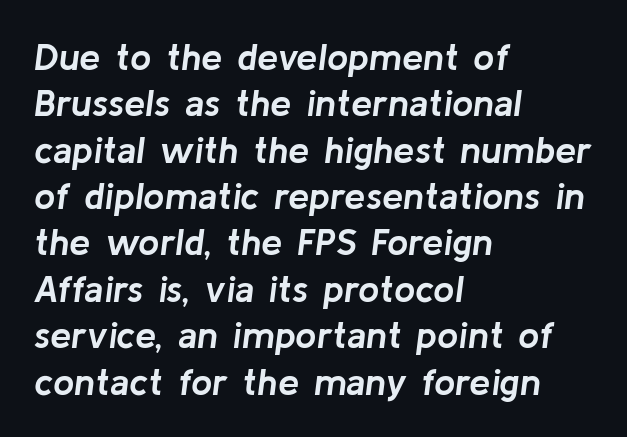
{"italic": "yes", "lean": "right", "slant_degrees": 8, "bold": "yes", "weight": "semibold", "width": "normal", "stroke_contrast": "low", "x_height": "medium", "monospaced": "no", "underline": "no", "align": "left", "line_spacing_ratio": 1.22, "letter_spacing": "normal", "letter_spacing_em": 0.0, "glyph_px": 38}
